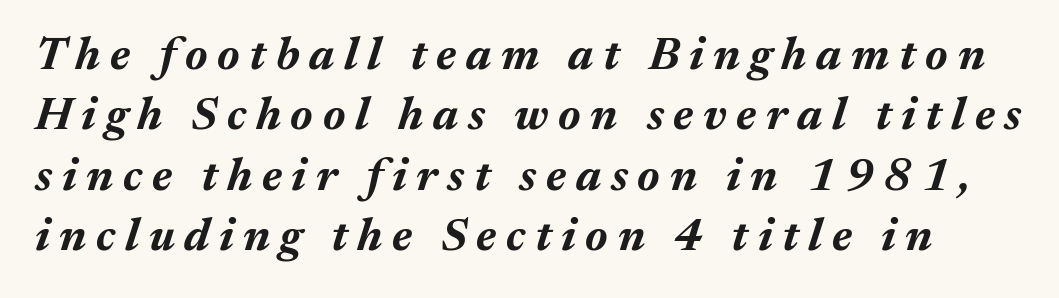
{"italic": "yes", "lean": "right", "slant_degrees": 17, "bold": "yes", "weight": "bold", "width": "normal", "stroke_contrast": "medium", "x_height": "medium", "monospaced": "no", "underline": "no", "line_spacing": "normal", "line_spacing_ratio": 1.31, "letter_spacing": "wide", "letter_spacing_em": 0.21, "glyph_px": 46}
